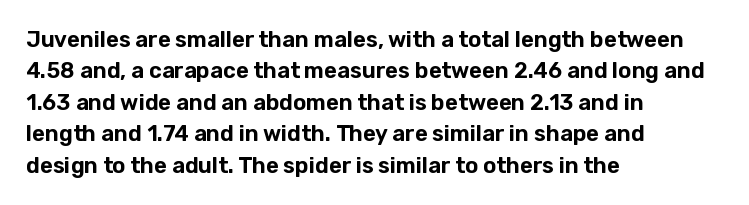
Q: Is the text italic (slanted)? A: No, it is upright.
Q: Is the text underlined? A: No.
Q: How is the paragraph aligned? A: Left-aligned.
Q: Is the spacing between letters normal or unusually wide? A: Normal.
Q: Is the spacing between lines tight, normal or loose? A: Normal.
